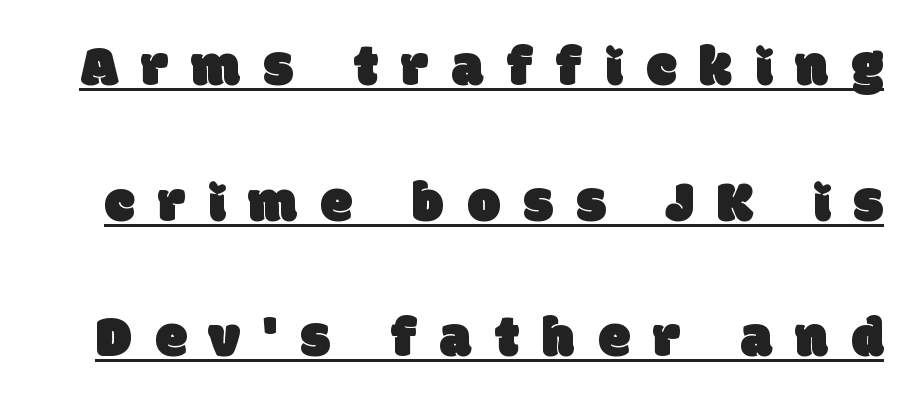
If you measured baseline to baseline, you'd find a long distance. Has an underline been added? It has. The letterforms stand isolated, each surrounded by extra space. Each letter's strokes conclude bluntly, with no projecting serifs.
